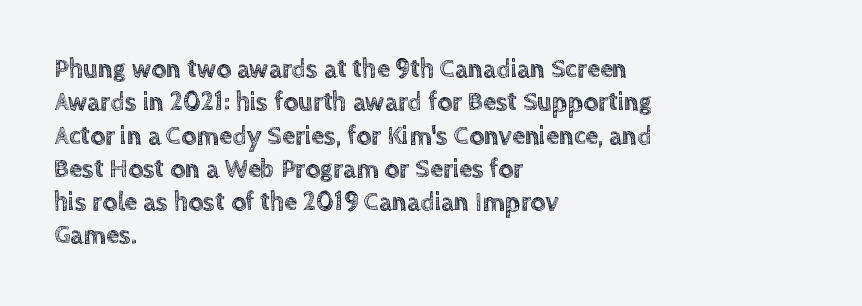
Q: Is the text italic (slanted)? A: No, it is upright.
Q: Is the text underlined? A: No.
Q: How is the paragraph aligned? A: Left-aligned.
Q: Is the spacing between letters normal or unusually wide? A: Normal.
Q: Is the spacing between lines tight, normal or loose? A: Normal.
